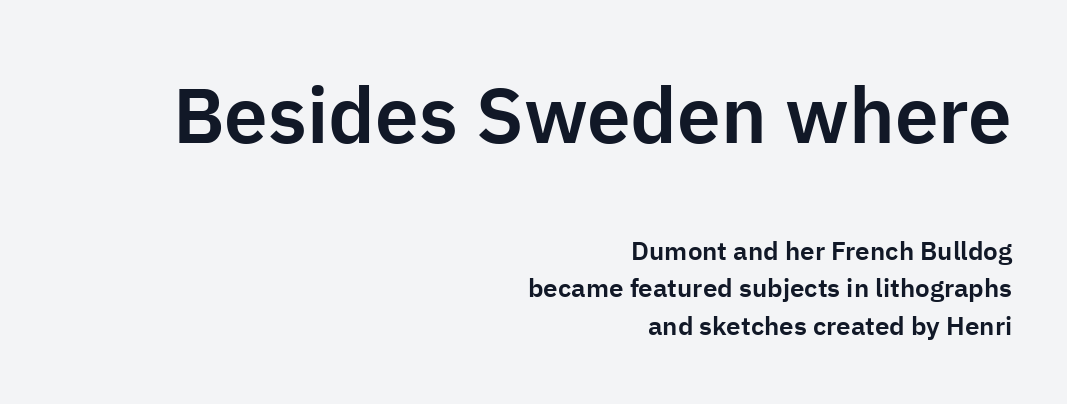
This sample has the flowing, uneven cadence of proportional lettering. The text block is weighted toward the right margin, trailing off unevenly leftward. The face used here appears at its bigger size in the upper chunk. Tall strokes in this sample are plumb rather than angled. Does the type have serifs? No, each stem ends abruptly. The vertical gap from one line to the next is medium.
